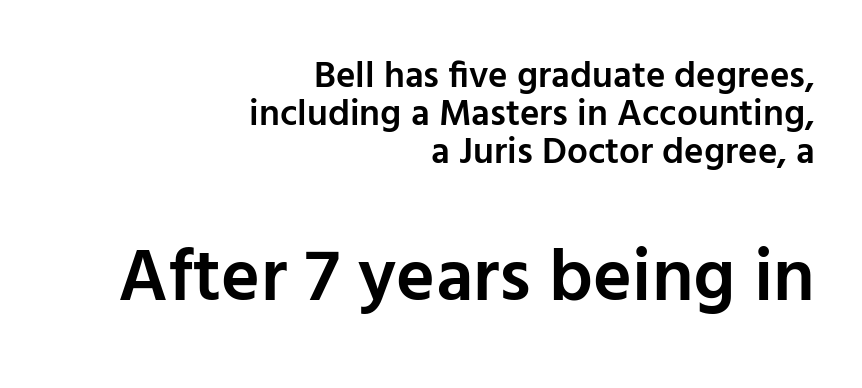
The image shows 74 px semibold sans-serif type, upright; set right-aligned, tight line spacing (1.03x), normal letter spacing, not underlined; the second (bottom) block is 2.0x larger; low stroke contrast and a medium x-height.
